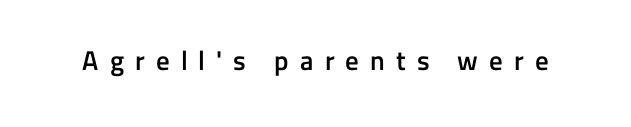
The image shows 27 px text type, upright; set unusually wide letter spacing (+0.41 em), not underlined.
